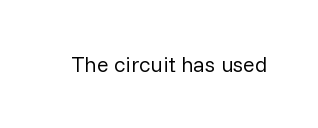
{"italic": "no", "bold": "no", "underline": "no", "letter_spacing": "normal", "letter_spacing_em": 0.0, "glyph_px": 22}
